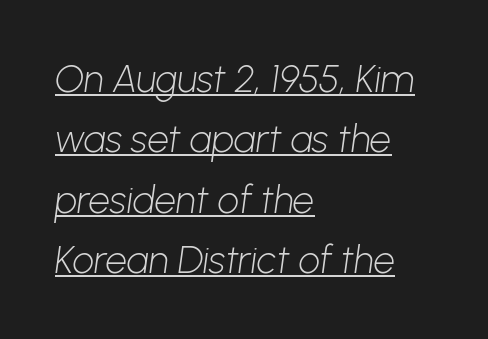
Q: Is the text bold? A: No.
Q: Is the typeface a serif or a sans-serif typeface? A: Sans-serif.
Q: Is the text underlined? A: Yes.
Q: How is the paragraph aligned? A: Left-aligned.
Q: Is the spacing between letters normal or unusually wide? A: Normal.
Q: Is the spacing between lines tight, normal or loose? A: Normal.
Q: Width (condensed, normal, or wide)? A: Normal.
Q: Stroke contrast? A: Low.
Q: x-height? A: Medium.
Q: Monospaced? A: No.
